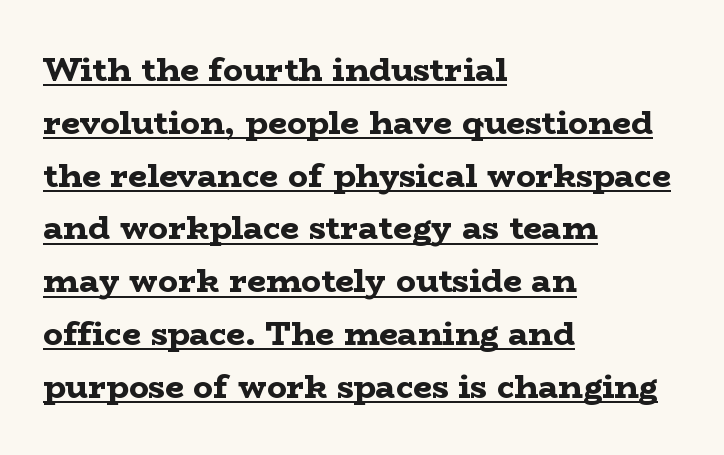
{"serif": "yes", "italic": "no", "bold": "yes", "weight": "bold", "width": "wide", "stroke_contrast": "low", "x_height": "medium", "monospaced": "no", "underline": "yes", "align": "left", "line_spacing": "normal", "line_spacing_ratio": 1.6, "letter_spacing": "normal", "letter_spacing_em": 0.0, "glyph_px": 33}
